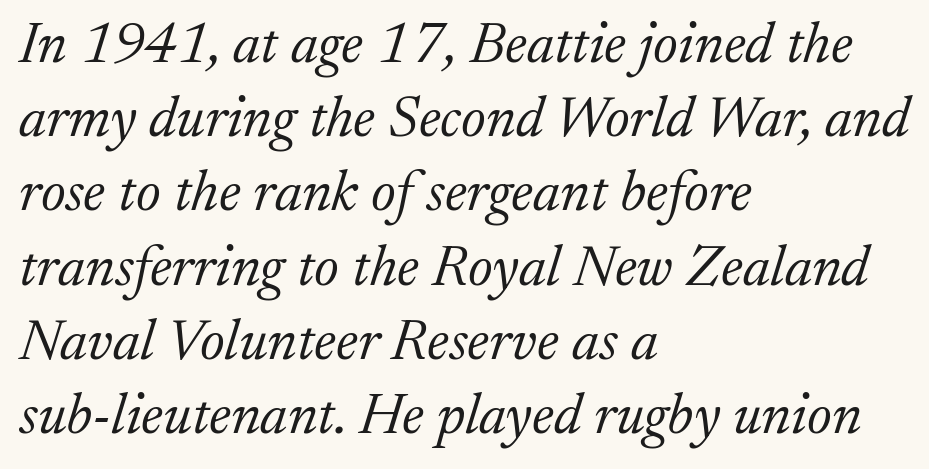
Q: Is the text bold? A: No.
Q: Is the text italic (slanted)? A: Yes, it leans right by about 17 degrees.
Q: Is the typeface a serif or a sans-serif typeface? A: Serif.
Q: Is the text underlined? A: No.
Q: How is the paragraph aligned? A: Left-aligned.
Q: Is the spacing between letters normal or unusually wide? A: Normal.
Q: Is the spacing between lines tight, normal or loose? A: Normal.
Q: Width (condensed, normal, or wide)? A: Normal.
Q: Stroke contrast? A: Low.
Q: x-height? A: Medium.
Q: Monospaced? A: No.
